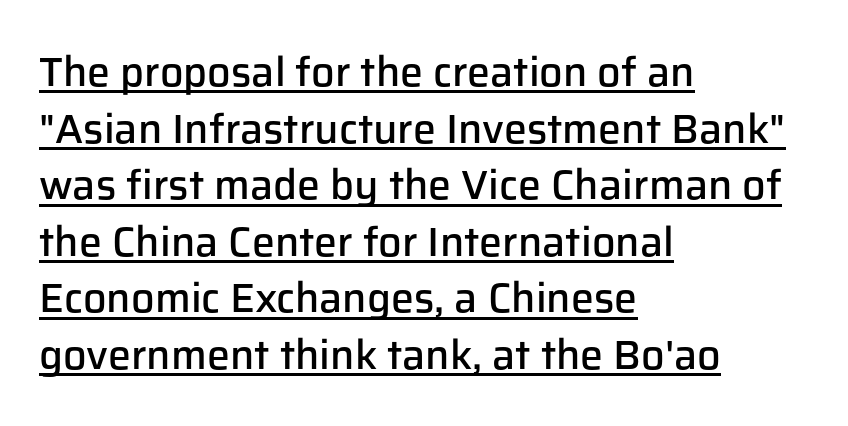
{"serif": "no", "italic": "no", "bold": "semi", "weight": "semibold", "width": "normal", "stroke_contrast": "low", "x_height": "medium", "monospaced": "no", "underline": "yes", "align": "left", "line_spacing": "normal", "line_spacing_ratio": 1.38, "letter_spacing": "normal", "letter_spacing_em": 0.0, "glyph_px": 41}
